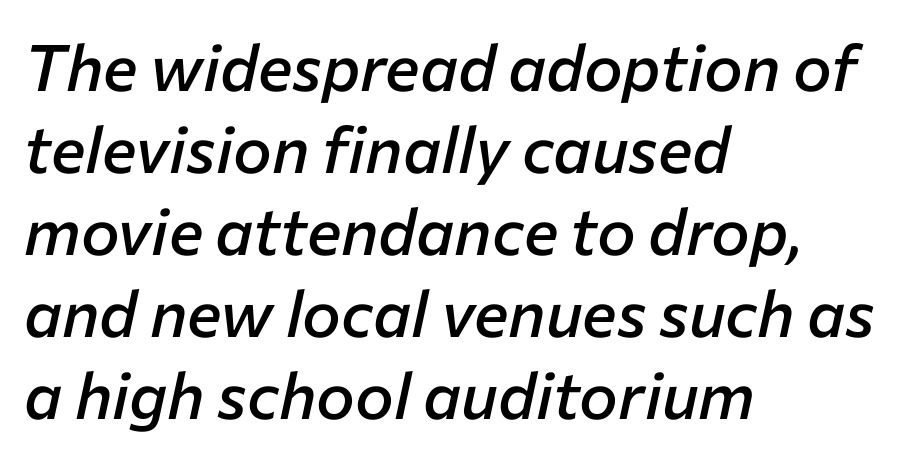
Q: Is the text bold? A: Semi-bold.
Q: Is the text italic (slanted)? A: Yes, it leans right by about 12 degrees.
Q: Is the text underlined? A: No.
Q: How is the paragraph aligned? A: Left-aligned.
Q: Is the spacing between letters normal or unusually wide? A: Normal.
Q: Is the spacing between lines tight, normal or loose? A: Normal.
Q: Width (condensed, normal, or wide)? A: Normal.
Q: Stroke contrast? A: Low.
Q: x-height? A: Medium.
Q: Monospaced? A: No.
